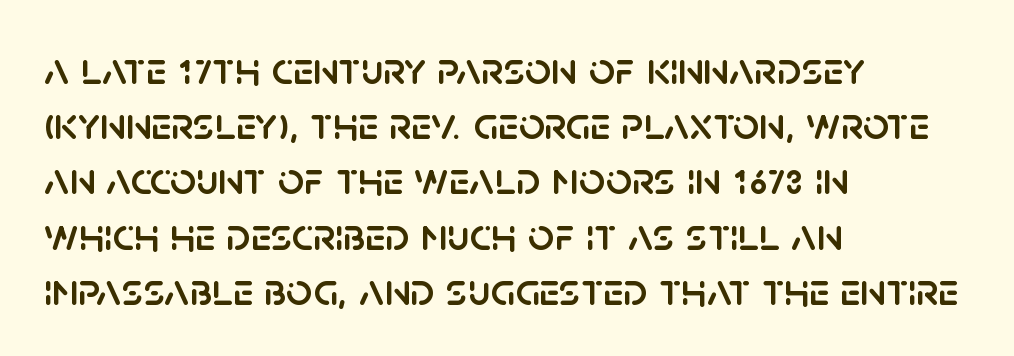
Q: Is the text italic (slanted)? A: No, it is upright.
Q: Is the typeface a serif or a sans-serif typeface? A: Sans-serif.
Q: Is the text underlined? A: No.
Q: How is the paragraph aligned? A: Left-aligned.
Q: Is the spacing between letters normal or unusually wide? A: Normal.
Q: Width (condensed, normal, or wide)? A: Normal.
Q: Stroke contrast? A: Low.
Q: x-height? A: Large.
Q: Monospaced? A: No.
